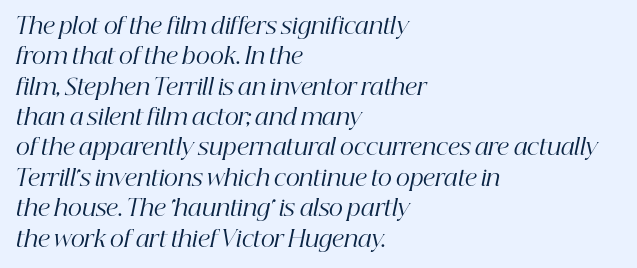
Look at the tracking — it's just the regular setting, nothing added. This reads as an unemphasized weight, regular at the heaviest. This rendering uses left alignment, leaving the right contour irregular. Posture: slanted. Any mark beneath the type? The region is blank. Horizontal bands of white between lines are of average thickness.
